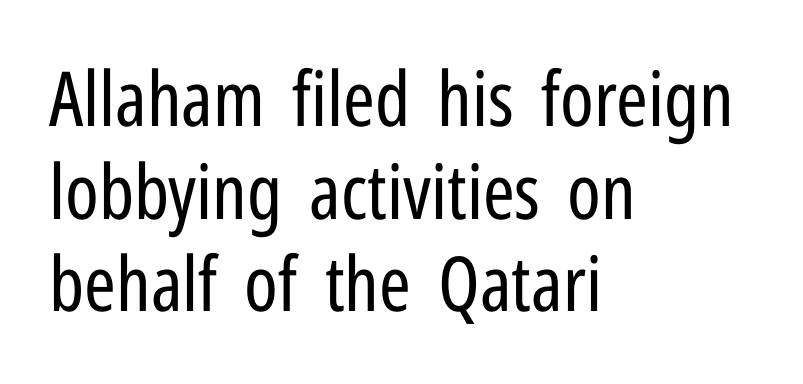
{"serif": "no", "italic": "no", "bold": "no", "weight": "regular", "width": "condensed", "stroke_contrast": "low", "x_height": "medium", "monospaced": "no", "underline": "no", "align": "left", "line_spacing_ratio": 1.22, "letter_spacing": "normal", "letter_spacing_em": 0.0, "glyph_px": 76}
